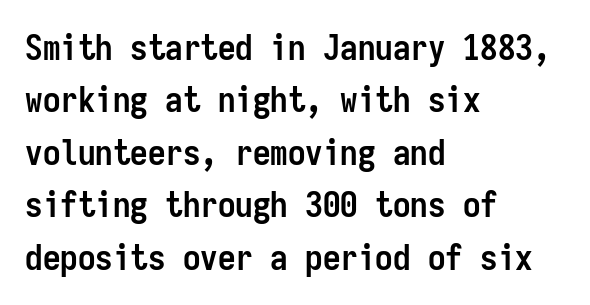
These lines carry a lot of weight — the face is fully bold. Compared with typical body copy, the letter spacing here is the same. I'd call this a sans setting — the letters go barefoot. Layout note: lines flush left. These lines are rendered in a fixed-pitch font.
